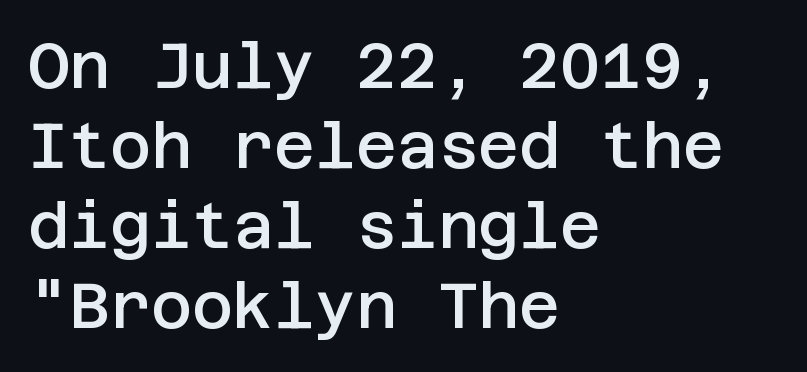
{"serif": "no", "italic": "no", "bold": "semi", "weight": "semibold", "width": "normal", "stroke_contrast": "low", "x_height": "large", "underline": "no", "align": "left", "line_spacing": "normal", "line_spacing_ratio": 1.27, "letter_spacing": "normal", "letter_spacing_em": 0.0, "glyph_px": 63}
